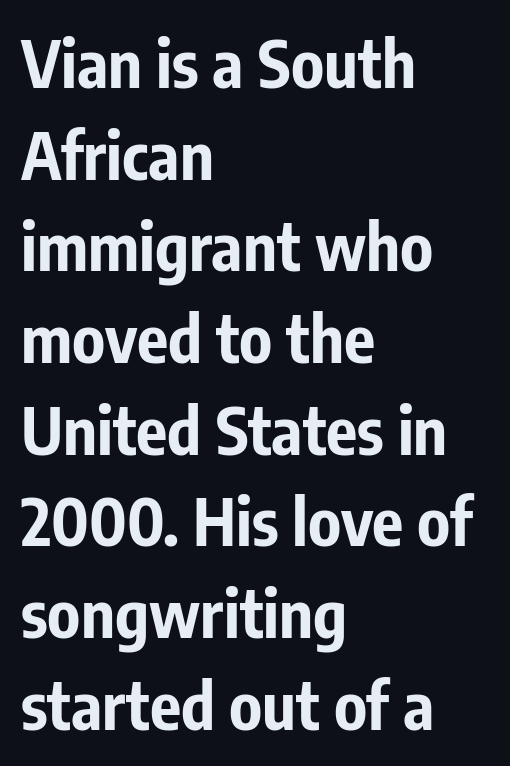
The image shows 65 px bold, condensed sans-serif type, upright; set left-aligned, normal line spacing (1.41x), normal letter spacing, not underlined; low stroke contrast and a medium x-height.
